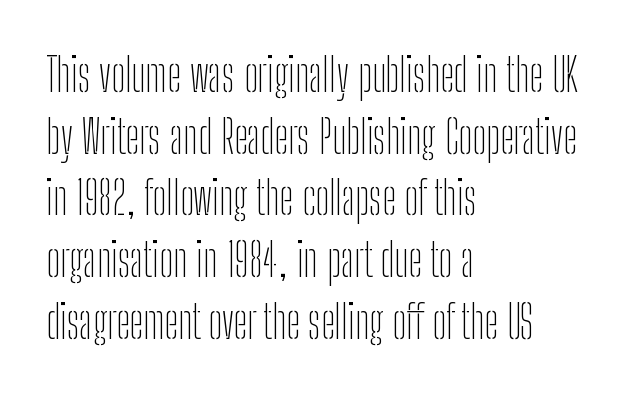
{"serif": "no", "italic": "no", "bold": "no", "weight": "thin", "width": "condensed", "stroke_contrast": "low", "x_height": "medium", "monospaced": "no", "underline": "no", "align": "left", "line_spacing": "normal", "line_spacing_ratio": 1.34, "letter_spacing": "normal", "letter_spacing_em": 0.0, "glyph_px": 46}
